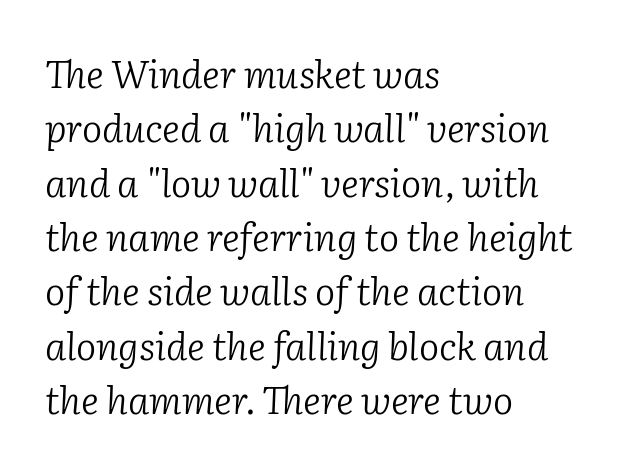
{"serif": "yes", "italic": "yes", "lean": "right", "slant_degrees": 2, "bold": "no", "weight": "light", "width": "normal", "stroke_contrast": "low", "x_height": "medium", "monospaced": "no", "underline": "no", "align": "left", "line_spacing": "normal", "line_spacing_ratio": 1.43, "letter_spacing": "normal", "letter_spacing_em": 0.0, "glyph_px": 38}
